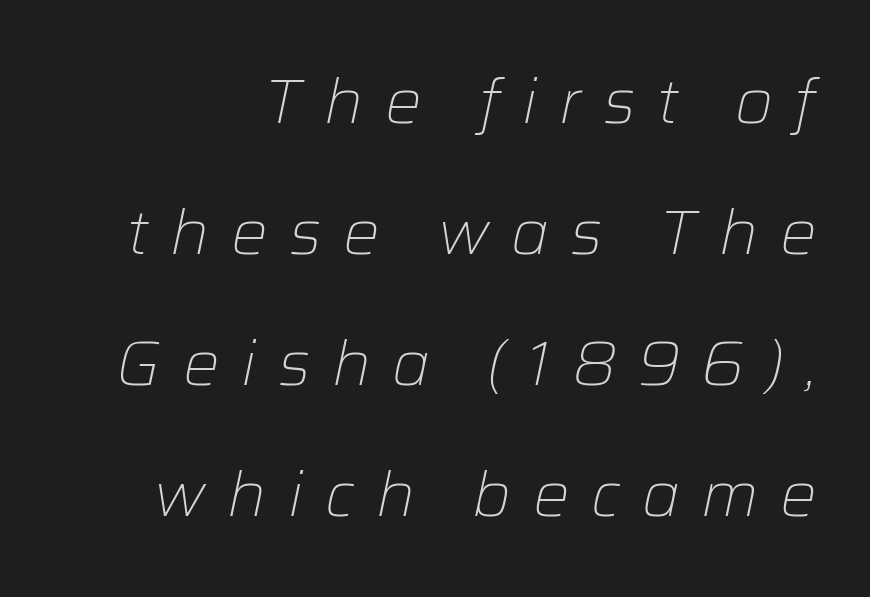
The image shows 61 px light type, italic (leaning right); set loose line spacing (2.15x), unusually wide letter spacing (+0.35 em), not underlined; low stroke contrast and a medium x-height.
